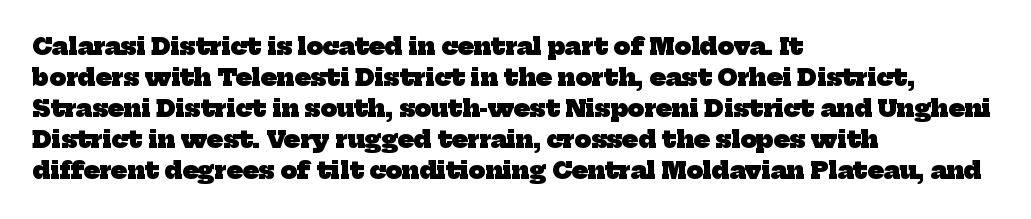
Q: Is the text bold? A: Yes.
Q: Is the text underlined? A: No.
Q: How is the paragraph aligned? A: Left-aligned.
Q: Is the spacing between letters normal or unusually wide? A: Normal.
Q: Is the spacing between lines tight, normal or loose? A: Normal.
